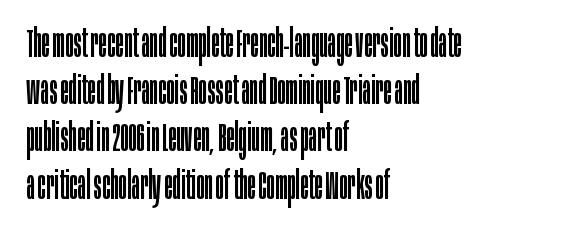
Lines of text with bare space underneath. In terms of letterspacing, this is plain default setting. Stroke terminals: plain, sans-serif. Weight: not bold — regular or lighter.
